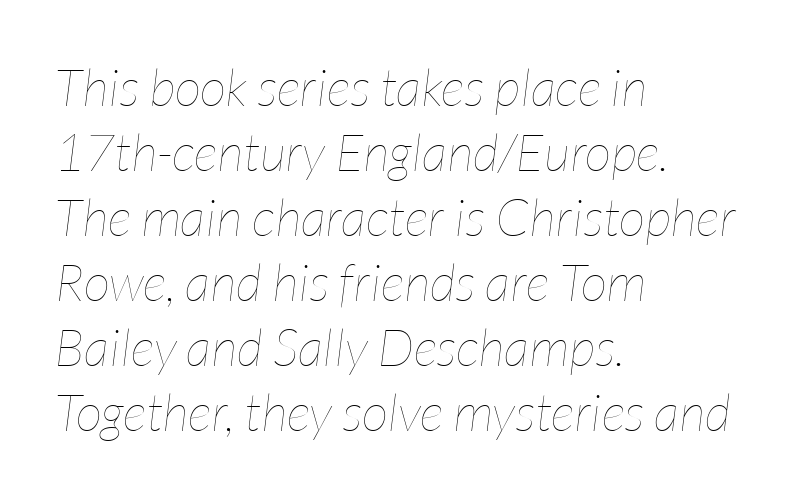
The typeface has the unassuming heft of standard copy or less. Leftover space on each line is placed entirely after the last word. Underline: absent. These lines were composed using italics. Leading: standard. Characters follow at the spacing the type designer built in.
